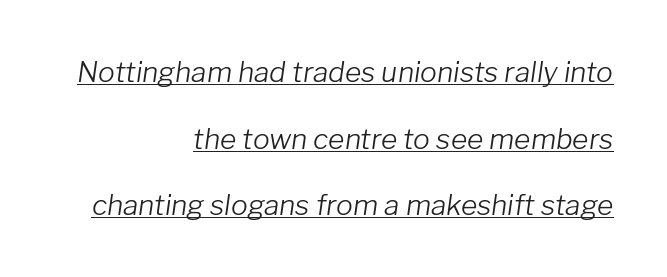
Q: Is the text bold? A: No.
Q: Is the text italic (slanted)? A: Yes, it leans right by about 8 degrees.
Q: Is the text underlined? A: Yes.
Q: How is the paragraph aligned? A: Right-aligned.
Q: Is the spacing between letters normal or unusually wide? A: Normal.
Q: Is the spacing between lines tight, normal or loose? A: Loose.
Q: Width (condensed, normal, or wide)? A: Normal.
Q: Stroke contrast? A: Low.
Q: x-height? A: Medium.
Q: Monospaced? A: No.
